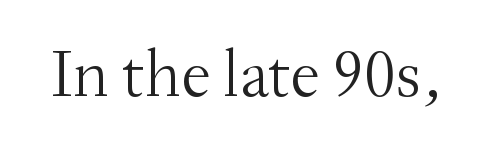
The image shows 67 px light serif type, upright; set normal letter spacing, not underlined; medium stroke contrast and a small x-height.
